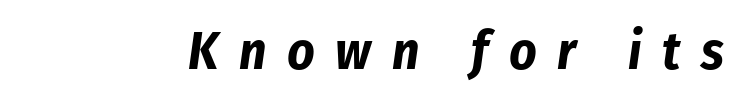
The passage shown is emphatically bold. Beneath every word, the page is bare. Rendered with sloped, italic letterforms. This sample has the flowing, uneven cadence of proportional lettering. The horizontal fit of the characters is loose and conspicuously gappy.
